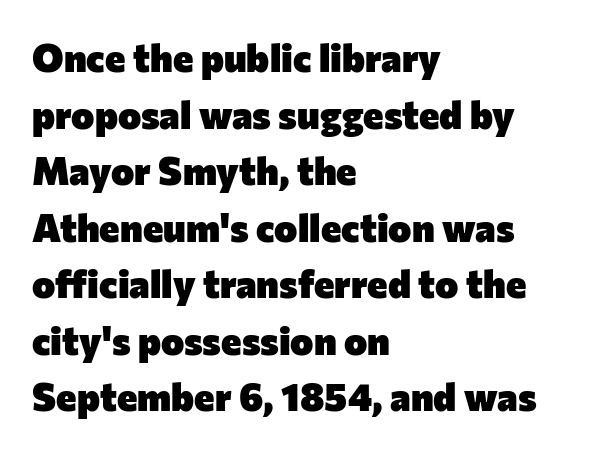
The image shows 39 px heavy sans-serif type, upright; set left-aligned, normal line spacing (1.45x), normal letter spacing, not underlined; low stroke contrast and a medium x-height.
